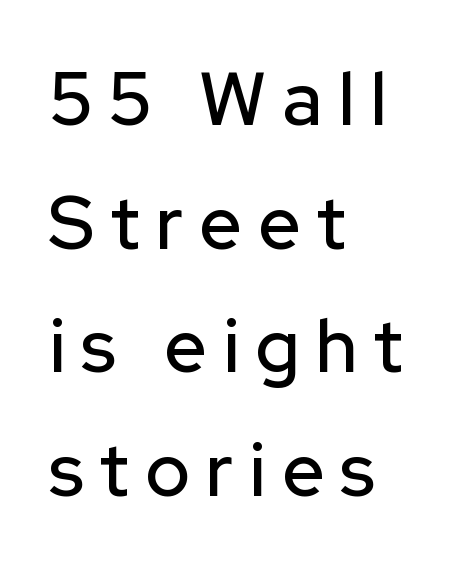
Q: Is the text italic (slanted)? A: No, it is upright.
Q: Is the typeface a serif or a sans-serif typeface? A: Sans-serif.
Q: Is the text underlined? A: No.
Q: How is the paragraph aligned? A: Left-aligned.
Q: Is the spacing between letters normal or unusually wide? A: Unusually wide.
Q: Is the spacing between lines tight, normal or loose? A: Normal.
Q: Width (condensed, normal, or wide)? A: Normal.
Q: Stroke contrast? A: Low.
Q: x-height? A: Medium.
Q: Monospaced? A: No.
